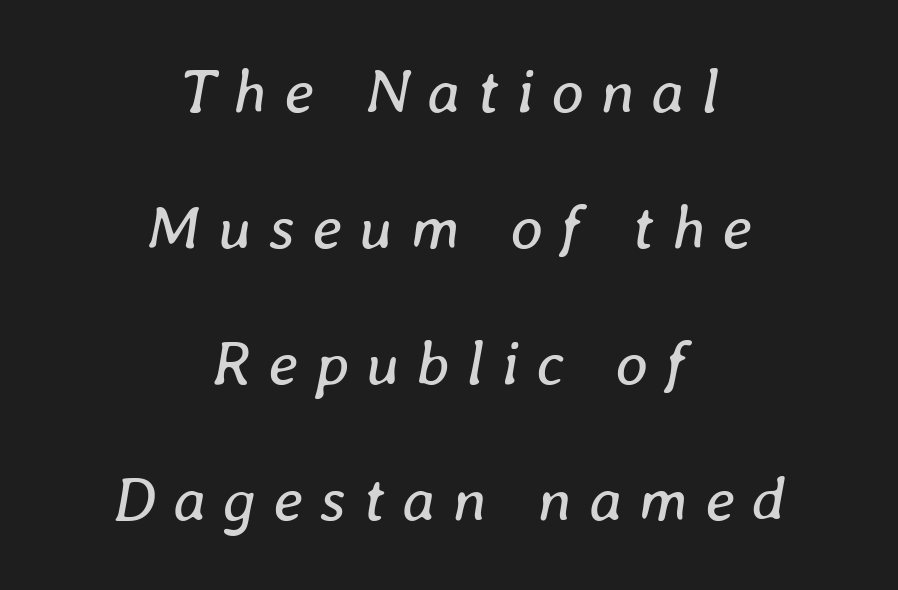
The image shows 63 px regular-weight type, italic (leaning right); set centered, loose line spacing (2.16x), unusually wide letter spacing (+0.27 em), not underlined; low stroke contrast and a medium x-height.
